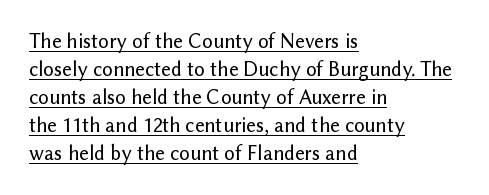
Q: Is the text italic (slanted)? A: No, it is upright.
Q: Is the text underlined? A: Yes.
Q: How is the paragraph aligned? A: Left-aligned.
Q: Is the spacing between letters normal or unusually wide? A: Normal.
Q: Is the spacing between lines tight, normal or loose? A: Normal.
